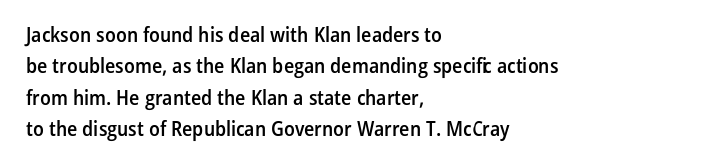
The image shows 21 px text type, upright; set left-aligned, normal line spacing (1.49x), normal letter spacing, not underlined.
